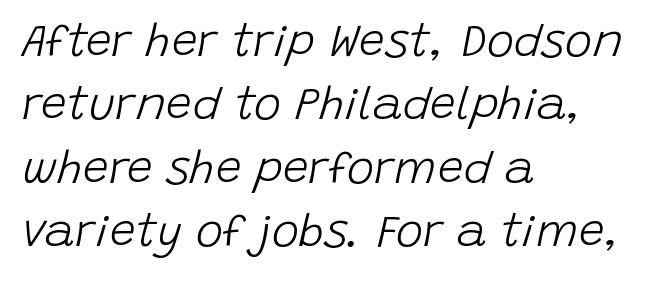
This is oblique type, the kind used for emphasis or titles. A normal amount of white space separates one row of letters from the next. Heaviness? Minimal to ordinary, like unemphasized prose. The text block is weighted toward the left margin, trailing off unevenly rightward. The rendering uses natural spacing where letterforms have individual widths. The string is rendered with underlining switched off.
